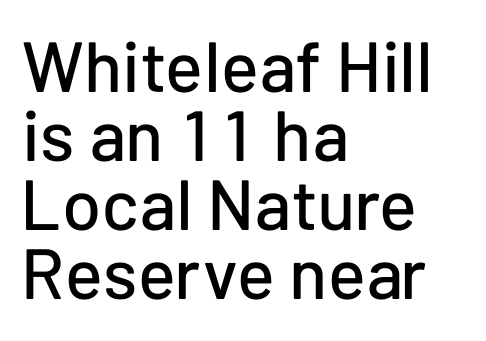
Upright lettering throughout. The face used here is proportionally spaced, like ordinary book or web type. The glyphs in this specimen are sans serif. The paragraph has a hard left edge and a soft right edge. The leading is snug, giving the passage a crowded texture.
